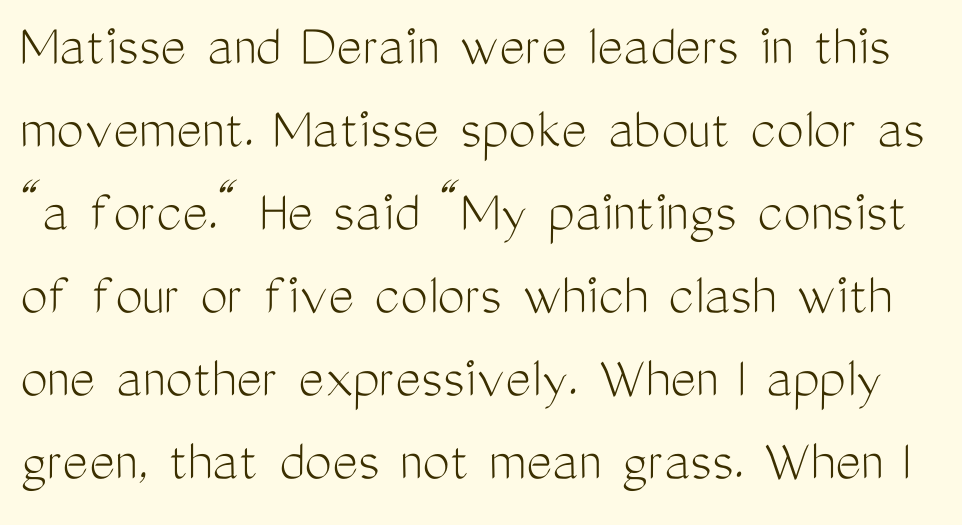
Q: Is the text bold? A: No.
Q: Is the text italic (slanted)? A: No, it is upright.
Q: Is the typeface a serif or a sans-serif typeface? A: Sans-serif.
Q: Is the text underlined? A: No.
Q: Is the spacing between letters normal or unusually wide? A: Normal.
Q: Is the spacing between lines tight, normal or loose? A: Normal.
Q: Width (condensed, normal, or wide)? A: Condensed.
Q: Stroke contrast? A: Medium.
Q: x-height? A: Medium.
Q: Monospaced? A: No.
